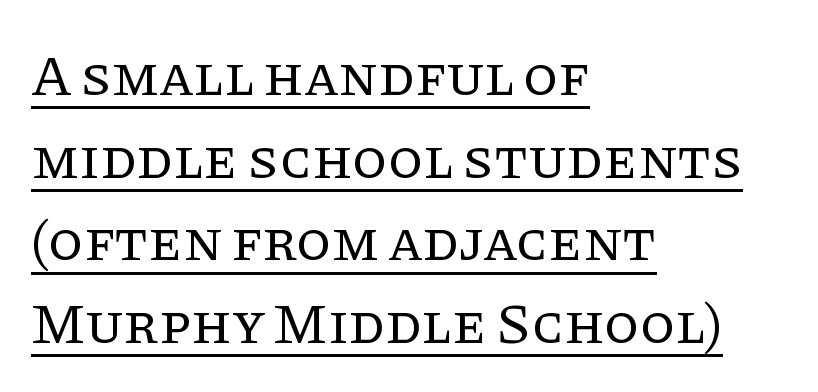
The image shows 57 px regular-weight serif type, upright; set left-aligned, normal line spacing (1.45x), normal letter spacing, underlined; low stroke contrast and a large x-height.
